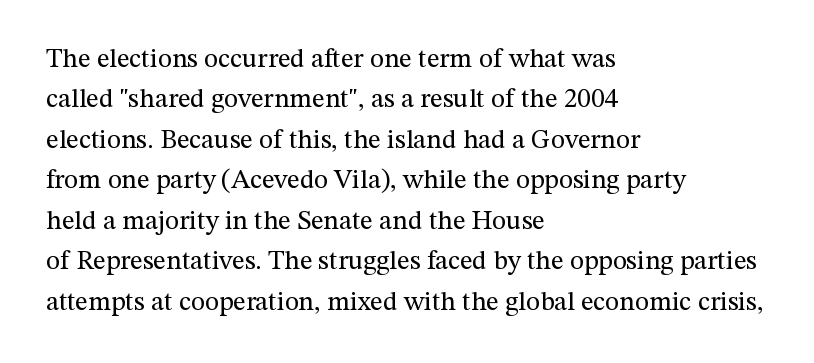
Q: Is the text bold? A: No.
Q: Is the text italic (slanted)? A: No, it is upright.
Q: Is the text underlined? A: No.
Q: How is the paragraph aligned? A: Left-aligned.
Q: Is the spacing between letters normal or unusually wide? A: Normal.
Q: Is the spacing between lines tight, normal or loose? A: Normal.
